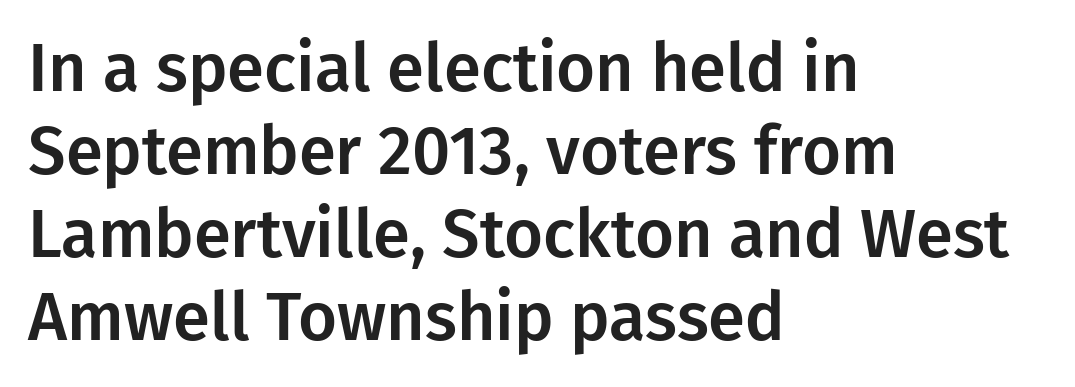
{"serif": "no", "italic": "no", "width": "normal", "stroke_contrast": "low", "x_height": "medium", "monospaced": "no", "underline": "no", "align": "left", "line_spacing_ratio": 1.24, "letter_spacing": "normal", "letter_spacing_em": 0.0, "glyph_px": 67}
